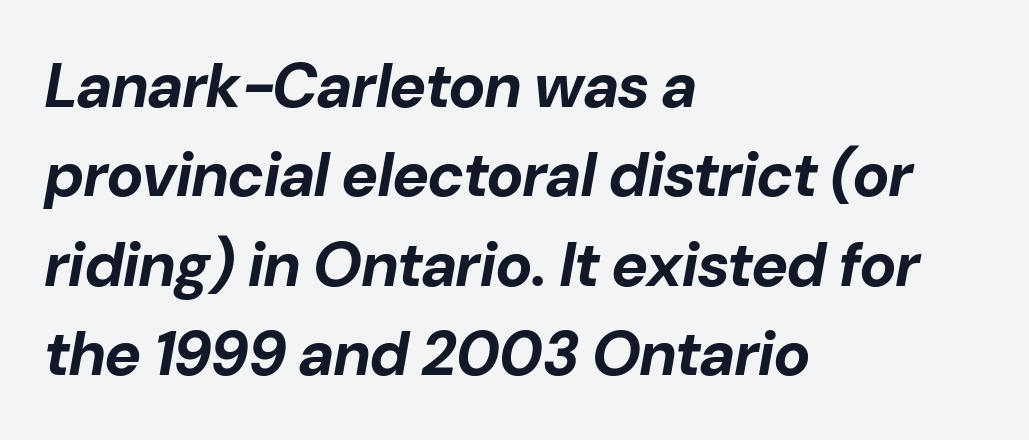
The image shows 62 px bold type, italic (leaning right); set left-aligned, normal line spacing (1.44x), normal letter spacing, not underlined; low stroke contrast and a medium x-height.
